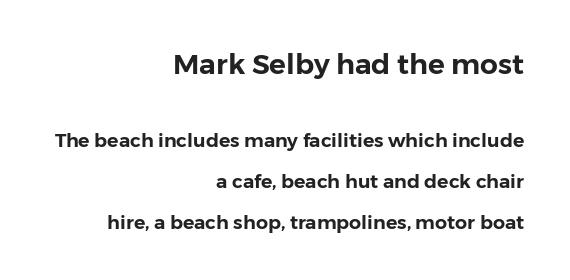
The image shows 28 px sans-serif type, upright; set right-aligned, loose line spacing (2.14x), normal letter spacing, not underlined; the first (top) block is 1.47x larger; low stroke contrast and a medium x-height.
